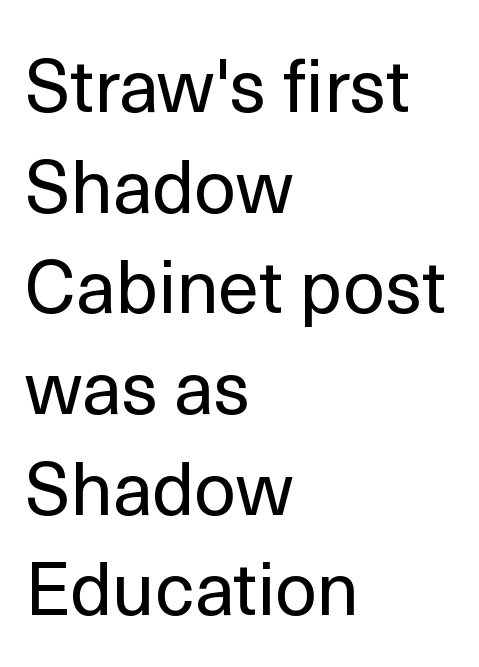
The image shows 74 px regular-weight sans-serif type, upright; set left-aligned, normal line spacing (1.36x), normal letter spacing, not underlined; a medium x-height.
